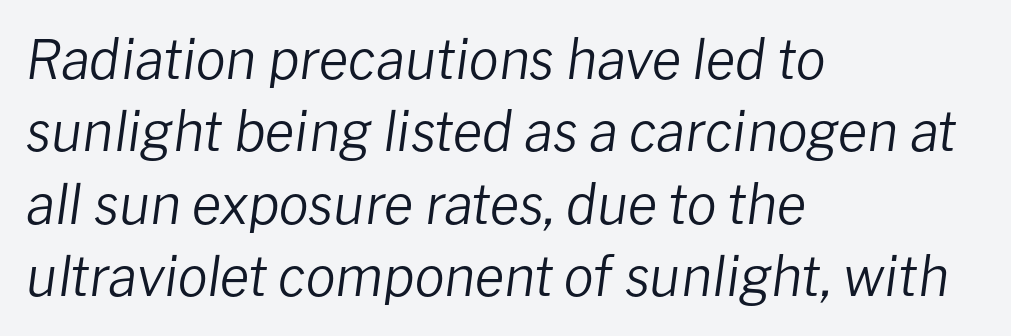
The image shows 54 px regular-weight type, italic (leaning right); set left-aligned, normal line spacing (1.34x), normal letter spacing, not underlined; low stroke contrast and a medium x-height.
